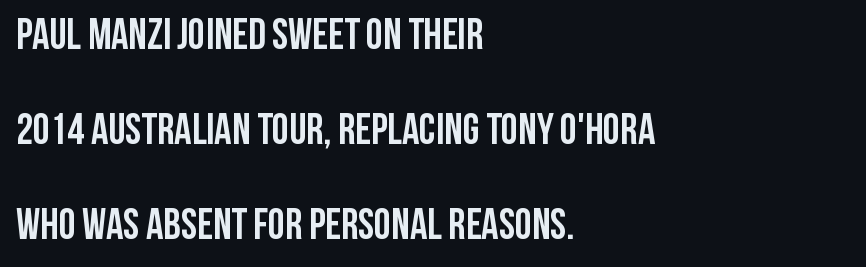
Lines of text with bare space underneath. The rendering keeps characters at their native spacing. Vertically, the passage feels expansive, rows floating well apart. A typesetter would call this proportional, since set widths differ per character. Left-aligned paragraph, ragged on the right. As a designer I'd log this as weight 700, bold.
